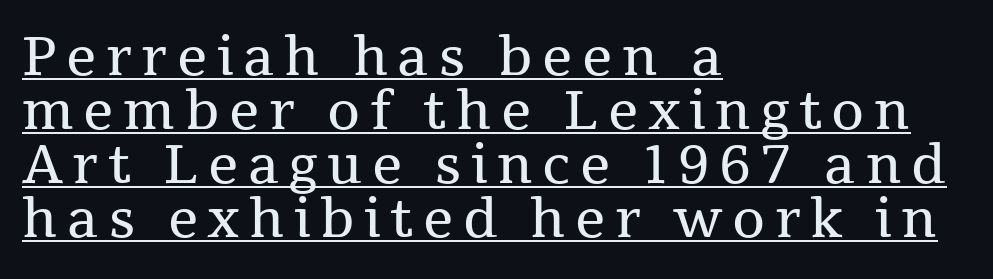
Q: Is the text bold? A: No.
Q: Is the text italic (slanted)? A: No, it is upright.
Q: Is the typeface a serif or a sans-serif typeface? A: Serif.
Q: Is the text underlined? A: Yes.
Q: How is the paragraph aligned? A: Left-aligned.
Q: Is the spacing between lines tight, normal or loose? A: Tight.
Q: Width (condensed, normal, or wide)? A: Normal.
Q: Stroke contrast? A: Medium.
Q: x-height? A: Medium.
Q: Monospaced? A: No.
